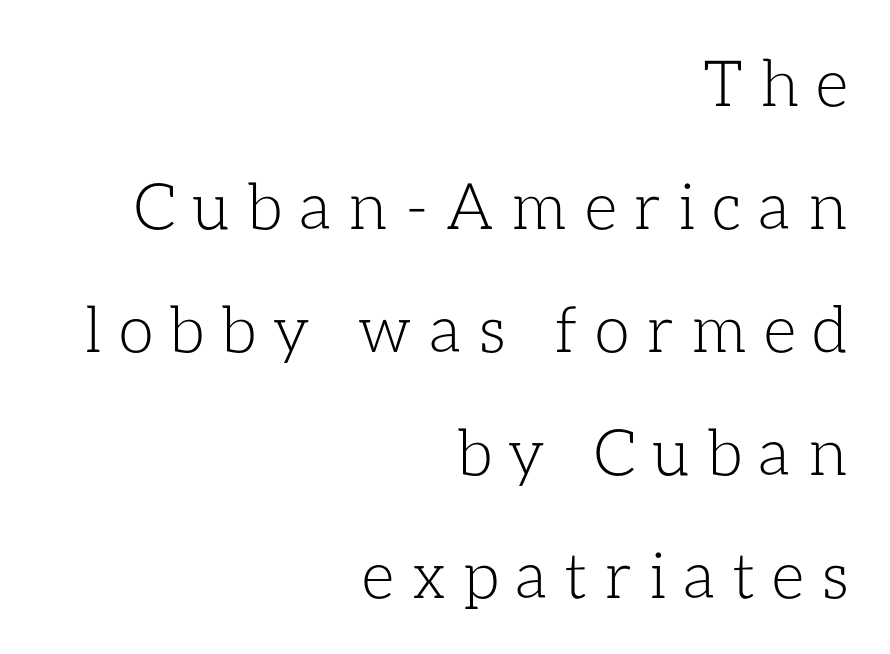
Q: Is the text bold? A: No.
Q: Is the text italic (slanted)? A: No, it is upright.
Q: Is the text underlined? A: No.
Q: How is the paragraph aligned? A: Right-aligned.
Q: Is the spacing between letters normal or unusually wide? A: Unusually wide.
Q: Is the spacing between lines tight, normal or loose? A: Loose.
Q: Width (condensed, normal, or wide)? A: Normal.
Q: Stroke contrast? A: Low.
Q: x-height? A: Medium.
Q: Monospaced? A: No.
